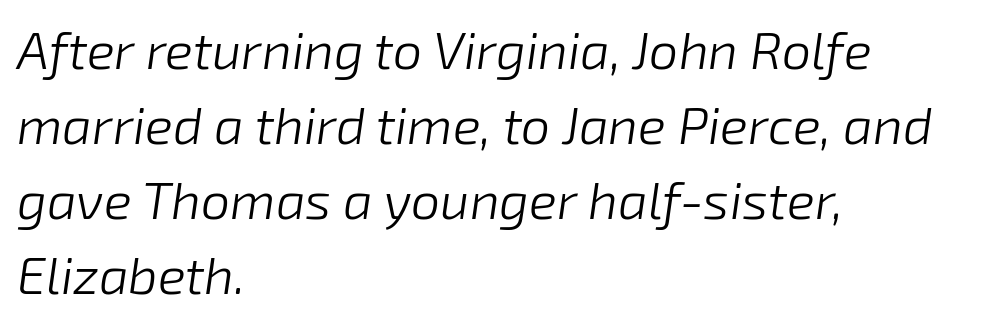
Q: Is the text bold? A: No.
Q: Is the text italic (slanted)? A: Yes, it leans right by about 8 degrees.
Q: Is the text underlined? A: No.
Q: How is the paragraph aligned? A: Left-aligned.
Q: Is the spacing between letters normal or unusually wide? A: Normal.
Q: Is the spacing between lines tight, normal or loose? A: Normal.
Q: Width (condensed, normal, or wide)? A: Normal.
Q: Stroke contrast? A: Low.
Q: x-height? A: Medium.
Q: Monospaced? A: No.
